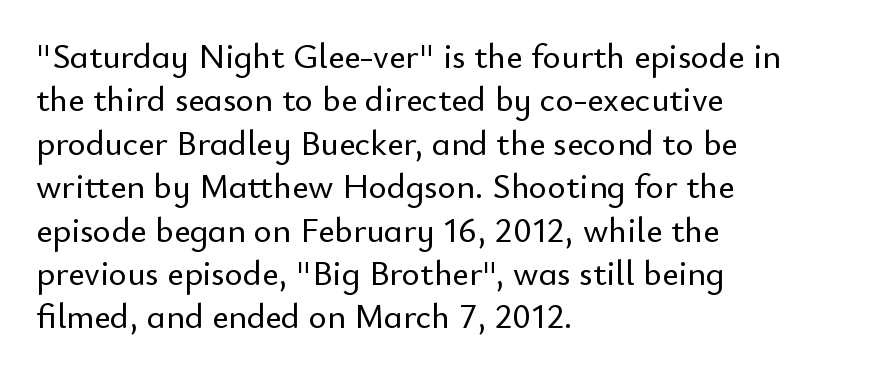
The image shows 35 px sans-serif type, upright; set left-aligned, line spacing 1.24x, normal letter spacing, not underlined; low stroke contrast and a small x-height.
